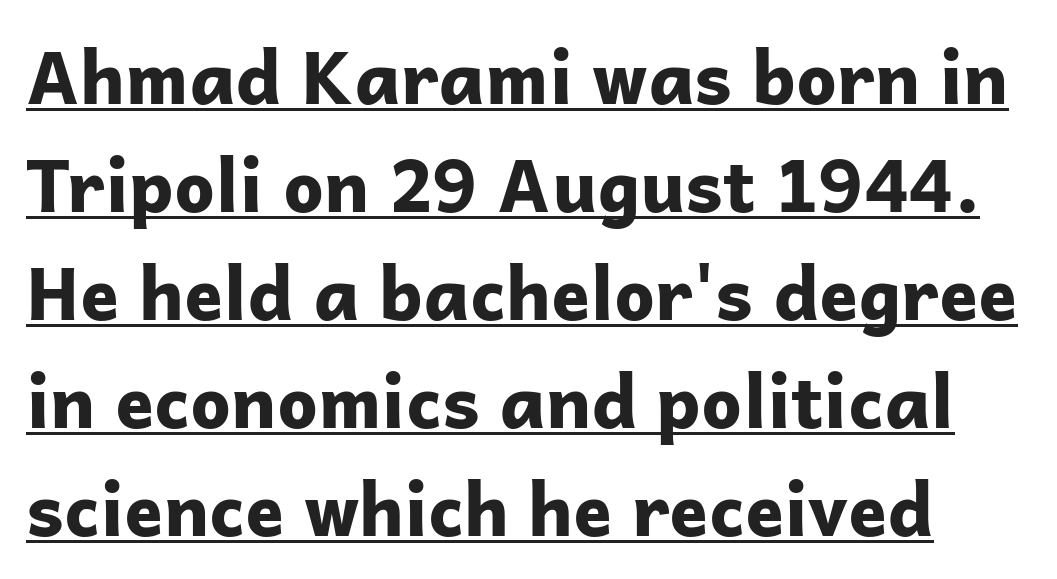
The text was rendered using a sans face with plain stroke endings. You could not count columns in this text — the font is proportionally spaced. In terms of letterspacing, this is plain default setting. Vertically, the passage feels balanced, rows spaced as you'd expect. Quick note: underline on. Quick note: not italic, upright.
